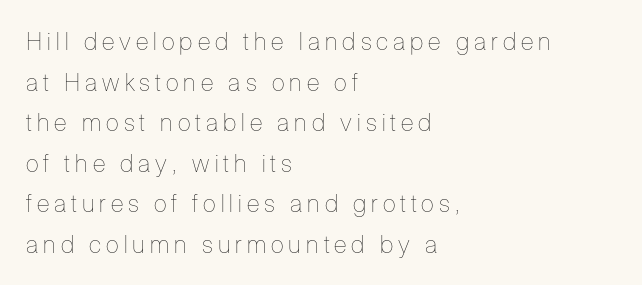
Anything drawn beneath the words? Only blank space. Designer's note — italics off, roman on. One glance says typical: line gaps are just what's usual. Caption: multi-line text, flush left, ragged right. Compared with a typical body face, this is equally light or lighter still. This rendering widens character spacing well past its baseline value.
